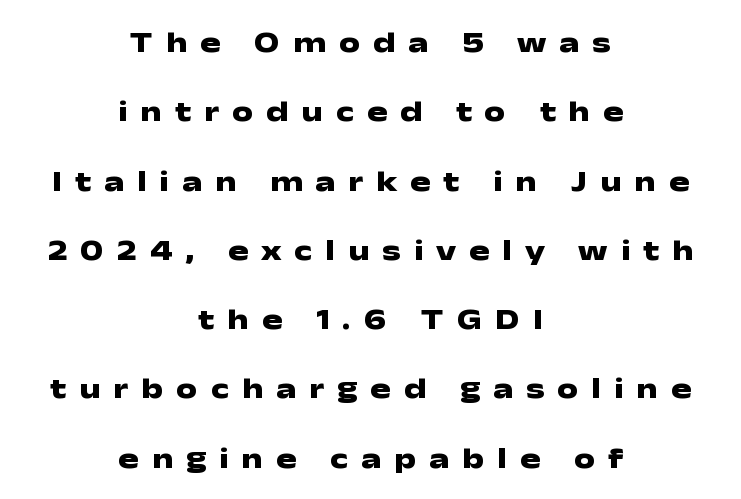
Q: Is the text bold? A: Yes.
Q: Is the text italic (slanted)? A: No, it is upright.
Q: Is the typeface a serif or a sans-serif typeface? A: Sans-serif.
Q: Is the text underlined? A: No.
Q: How is the paragraph aligned? A: Centered.
Q: Is the spacing between letters normal or unusually wide? A: Unusually wide.
Q: Is the spacing between lines tight, normal or loose? A: Loose.
Q: Width (condensed, normal, or wide)? A: Wide.
Q: Stroke contrast? A: Low.
Q: x-height? A: Medium.
Q: Monospaced? A: No.
